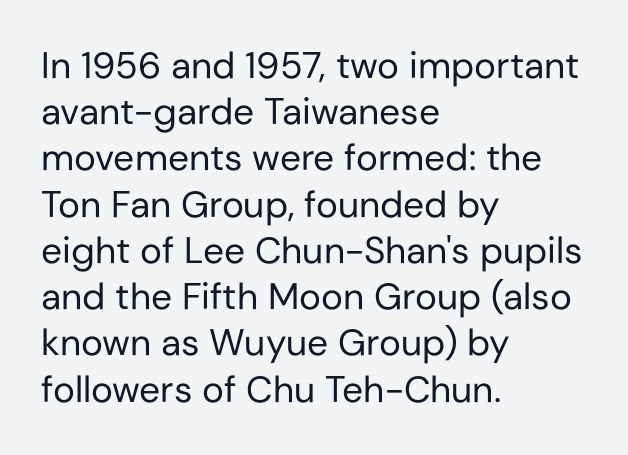
Leading matches the norm, producing a regular column. The area under the type is left untouched. Short and long lines alike share a common starting point at left. Ascenders rise straight up at ninety degrees. This sample uses plain, unmodified letter spacing. This rendering employs a face without finishing strokes, i.e., a sans-serif.
